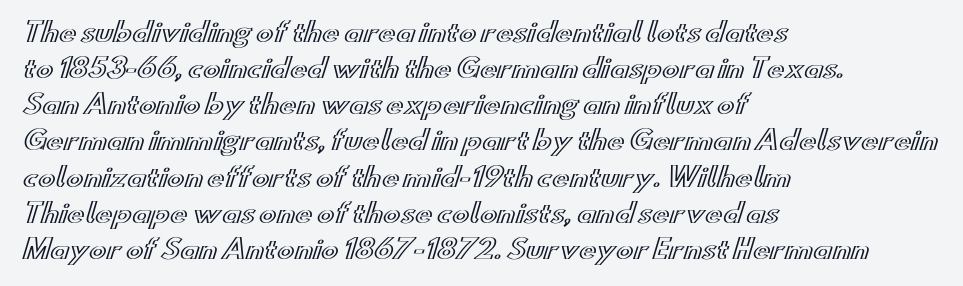
Every row of glyphs begins at an identical x-position on the left. Descenders are the only things crossing below the line. Horizontal bands of white between lines are of average thickness.
